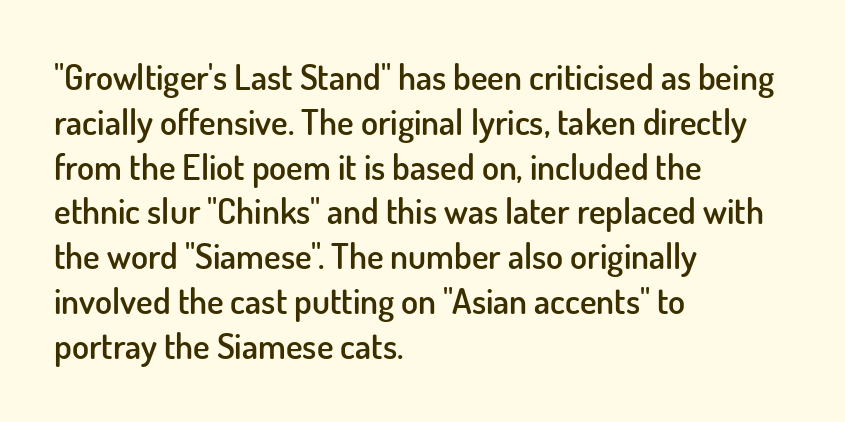
Q: Is the text bold? A: Semi-bold.
Q: Is the text italic (slanted)? A: No, it is upright.
Q: Is the typeface a serif or a sans-serif typeface? A: Sans-serif.
Q: Is the text underlined? A: No.
Q: How is the paragraph aligned? A: Left-aligned.
Q: Is the spacing between letters normal or unusually wide? A: Normal.
Q: Is the spacing between lines tight, normal or loose? A: Normal.
Q: Width (condensed, normal, or wide)? A: Normal.
Q: Stroke contrast? A: Low.
Q: x-height? A: Small.
Q: Monospaced? A: No.
